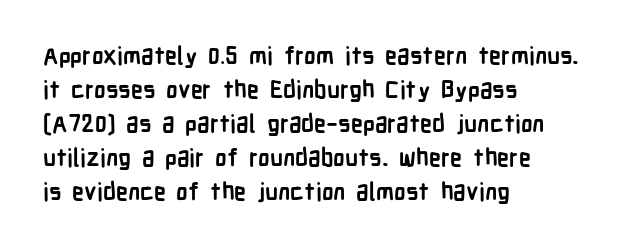
Q: Is the text bold? A: Yes.
Q: Is the text italic (slanted)? A: No, it is upright.
Q: Is the text underlined? A: No.
Q: How is the paragraph aligned? A: Left-aligned.
Q: Is the spacing between letters normal or unusually wide? A: Normal.
Q: Is the spacing between lines tight, normal or loose? A: Normal.
